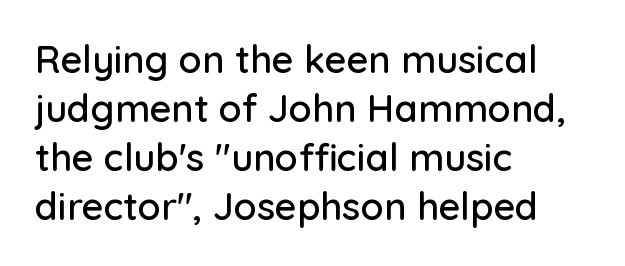
Q: Is the text italic (slanted)? A: No, it is upright.
Q: Is the typeface a serif or a sans-serif typeface? A: Sans-serif.
Q: Is the text underlined? A: No.
Q: How is the paragraph aligned? A: Left-aligned.
Q: Is the spacing between letters normal or unusually wide? A: Normal.
Q: Is the spacing between lines tight, normal or loose? A: Normal.
Q: Width (condensed, normal, or wide)? A: Normal.
Q: Stroke contrast? A: Low.
Q: x-height? A: Medium.
Q: Monospaced? A: No.
